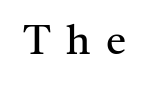
The image shows 41 px regular-weight serif type, upright; set unusually wide letter spacing (+0.37 em), not underlined; medium stroke contrast and a medium x-height.
